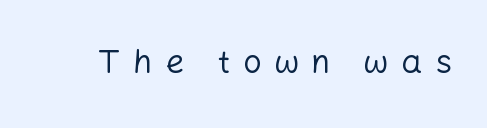
{"serif": "no", "italic": "no", "bold": "no", "weight": "regular", "width": "normal", "stroke_contrast": "low", "x_height": "medium", "monospaced": "no", "underline": "no", "letter_spacing": "wide", "letter_spacing_em": 0.38, "glyph_px": 33}
